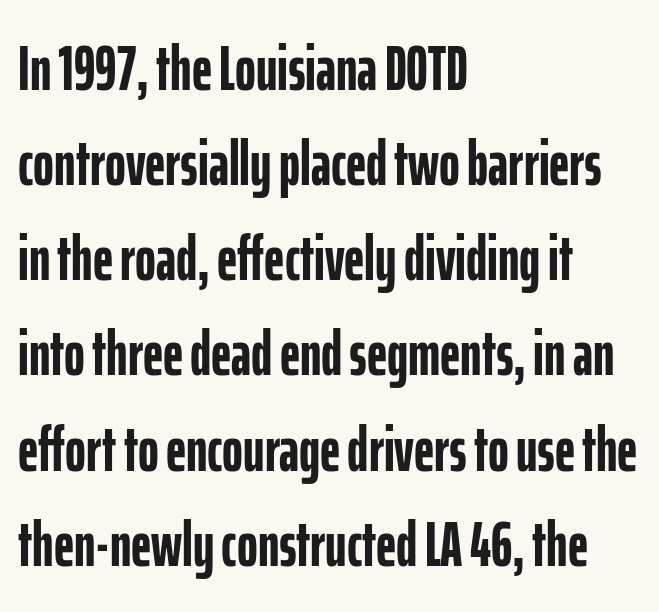
Q: Is the text bold? A: Yes.
Q: Is the text italic (slanted)? A: No, it is upright.
Q: Is the typeface a serif or a sans-serif typeface? A: Sans-serif.
Q: Is the text underlined? A: No.
Q: How is the paragraph aligned? A: Left-aligned.
Q: Is the spacing between letters normal or unusually wide? A: Normal.
Q: Is the spacing between lines tight, normal or loose? A: Normal.
Q: Width (condensed, normal, or wide)? A: Condensed.
Q: Stroke contrast? A: Low.
Q: x-height? A: Medium.
Q: Monospaced? A: No.
